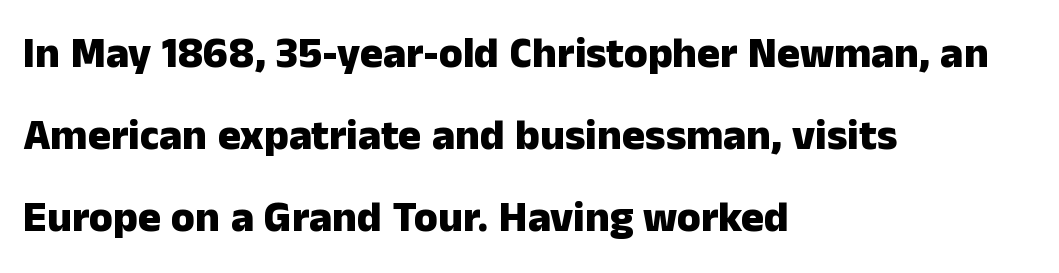
Q: Is the text bold? A: Yes.
Q: Is the text italic (slanted)? A: No, it is upright.
Q: Is the typeface a serif or a sans-serif typeface? A: Sans-serif.
Q: Is the text underlined? A: No.
Q: How is the paragraph aligned? A: Left-aligned.
Q: Is the spacing between letters normal or unusually wide? A: Normal.
Q: Is the spacing between lines tight, normal or loose? A: Loose.
Q: Width (condensed, normal, or wide)? A: Normal.
Q: Stroke contrast? A: Low.
Q: x-height? A: Medium.
Q: Monospaced? A: No.
